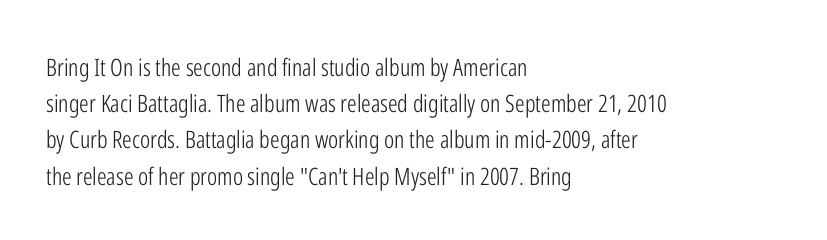
{"italic": "no", "bold": "no", "underline": "no", "align": "left", "line_spacing": "normal", "line_spacing_ratio": 1.51, "letter_spacing": "normal", "letter_spacing_em": 0.0, "glyph_px": 24}
